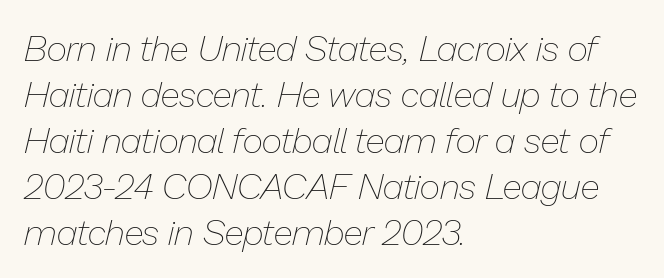
Is the letter spacing exaggerated? No — it looks like the ordinary default. Heaviness? Minimal to ordinary, like unemphasized prose. The rendering uses natural spacing where letterforms have individual widths. Only glyphs here, with clear space below each row. Posture: slanted.
